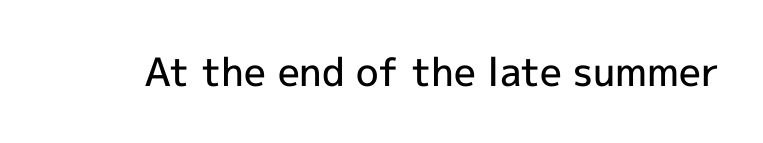
Q: Is the text bold? A: Semi-bold.
Q: Is the text italic (slanted)? A: No, it is upright.
Q: Is the typeface a serif or a sans-serif typeface? A: Sans-serif.
Q: Is the text underlined? A: No.
Q: Is the spacing between letters normal or unusually wide? A: Normal.
Q: Width (condensed, normal, or wide)? A: Normal.
Q: x-height? A: Medium.
Q: Monospaced? A: No.
